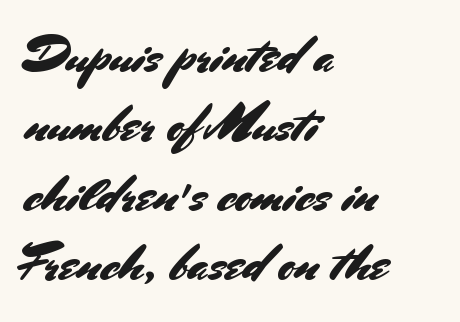
{"serif": "no", "width": "normal", "stroke_contrast": "medium", "x_height": "small", "monospaced": "no", "underline": "no", "align": "left", "line_spacing": "normal", "line_spacing_ratio": 1.36, "letter_spacing": "normal", "letter_spacing_em": 0.0, "glyph_px": 51}
